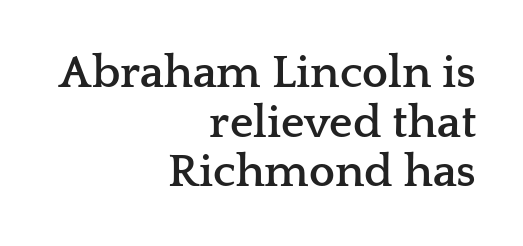
The rendering keeps characters at their native spacing. Weight check: bold — yes, fully. Varying glyph widths throughout — classic text-font behaviour. The designer went with a serif here, giving each stem small feet. Vertically, the passage feels compressed, each row crowding the next.
